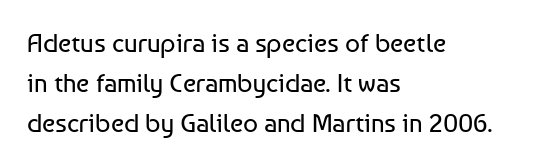
{"italic": "no", "bold": "no", "underline": "no", "align": "left", "line_spacing": "normal", "line_spacing_ratio": 1.54, "letter_spacing": "normal", "letter_spacing_em": 0.0, "glyph_px": 26}
